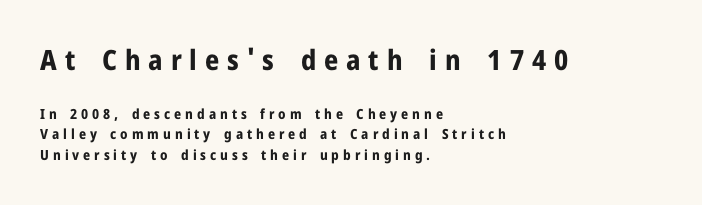
Q: Is the text bold? A: Yes.
Q: Is the text italic (slanted)? A: No, it is upright.
Q: Is the typeface a serif or a sans-serif typeface? A: Sans-serif.
Q: Is the text underlined? A: No.
Q: How is the paragraph aligned? A: Left-aligned.
Q: Is the spacing between letters normal or unusually wide? A: Unusually wide.
Q: Is the spacing between lines tight, normal or loose? A: Normal.
Q: Which block of text is set in a larger size, the first (top) or the second (bottom)? A: The first (top) one.
Q: Width (condensed, normal, or wide)? A: Normal.
Q: Stroke contrast? A: Low.
Q: x-height? A: Medium.
Q: Monospaced? A: No.
